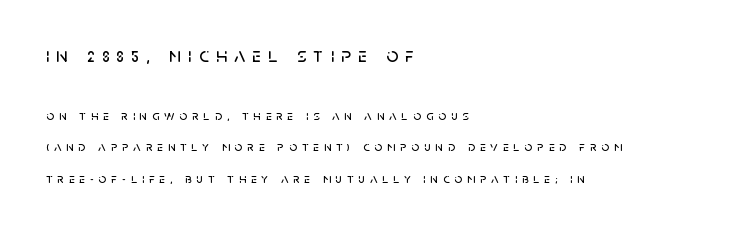
Q: Is the text italic (slanted)? A: No, it is upright.
Q: Is the text underlined? A: No.
Q: How is the paragraph aligned? A: Left-aligned.
Q: Is the spacing between letters normal or unusually wide? A: Unusually wide.
Q: Is the spacing between lines tight, normal or loose? A: Loose.
Q: Which block of text is set in a larger size, the first (top) or the second (bottom)? A: The first (top) one.
